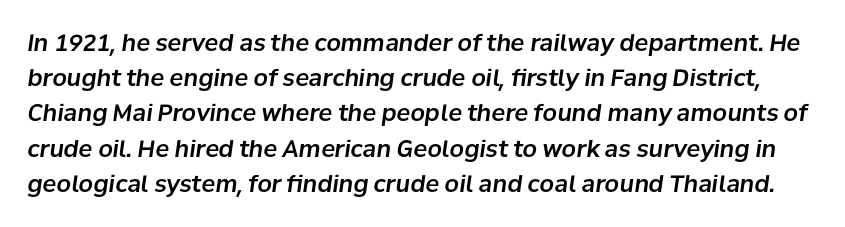
Q: Is the text italic (slanted)? A: Yes, it leans right by about 8 degrees.
Q: Is the text underlined? A: No.
Q: Is the spacing between letters normal or unusually wide? A: Normal.
Q: Is the spacing between lines tight, normal or loose? A: Normal.
